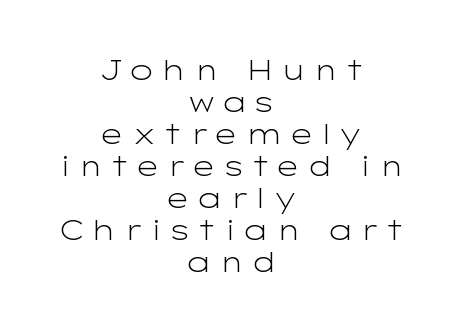
The image shows 28 px light, wide sans-serif type, upright; set centered, tight line spacing (1.14x), unusually wide letter spacing (+0.2 em), not underlined; low stroke contrast and a medium x-height.
